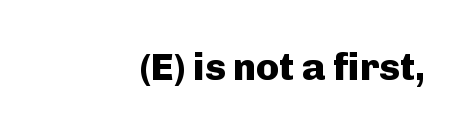
Here the designer chose a conventional face with non-uniform glyph widths. No word sits above an underline. This is roman type, the default non-slanted kind. Look at the tracking — it's just the regular setting, nothing added. Are there feet on the stems? There aren't — it's a sans. Compared with an ordinary text face, these strokes are far heavier — a full bold.
